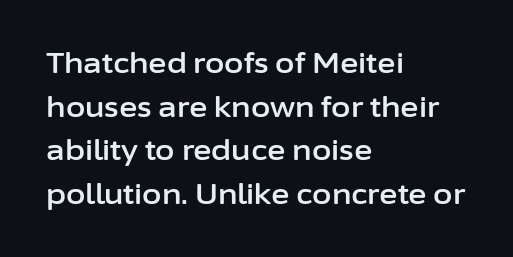
Unmarked baselines from the first word to the last. Honestly, the row spacing looks completely unremarkable. Notice how the passage keeps a crisp vertical edge on the left only. The horizontal fit of the characters is conventional and even. No italicization has been applied; the sample stays upright.
